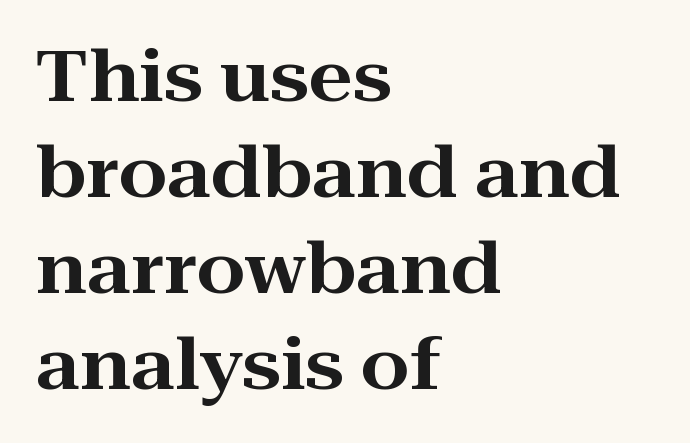
Q: Is the text italic (slanted)? A: No, it is upright.
Q: Is the typeface a serif or a sans-serif typeface? A: Serif.
Q: Is the text underlined? A: No.
Q: How is the paragraph aligned? A: Left-aligned.
Q: Is the spacing between letters normal or unusually wide? A: Normal.
Q: Is the spacing between lines tight, normal or loose? A: Normal.
Q: Width (condensed, normal, or wide)? A: Wide.
Q: Stroke contrast? A: High.
Q: x-height? A: Medium.
Q: Monospaced? A: No.
